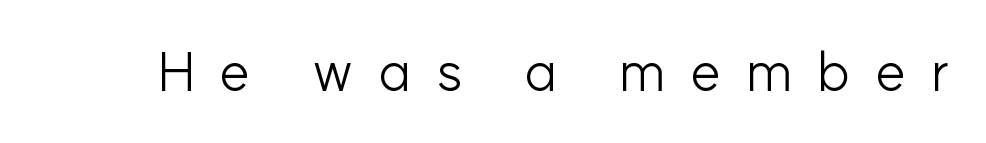
The image shows 54 px light sans-serif type, upright; set unusually wide letter spacing (+0.46 em), not underlined; low stroke contrast and a medium x-height.
